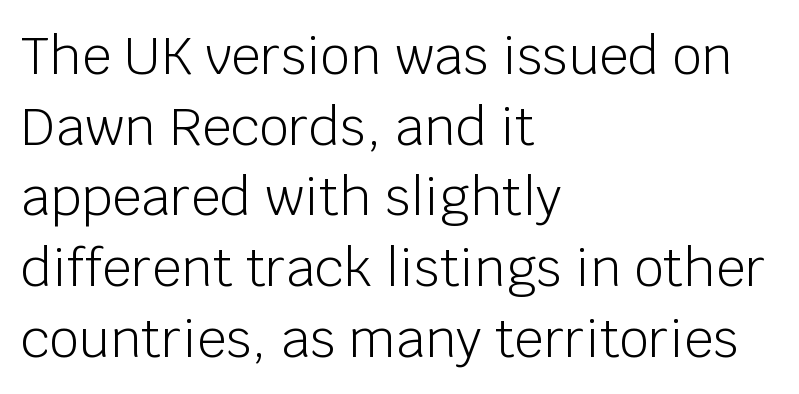
The image shows 52 px light sans-serif type, upright; set left-aligned, normal line spacing (1.36x), normal letter spacing, not underlined; low stroke contrast and a large x-height.
